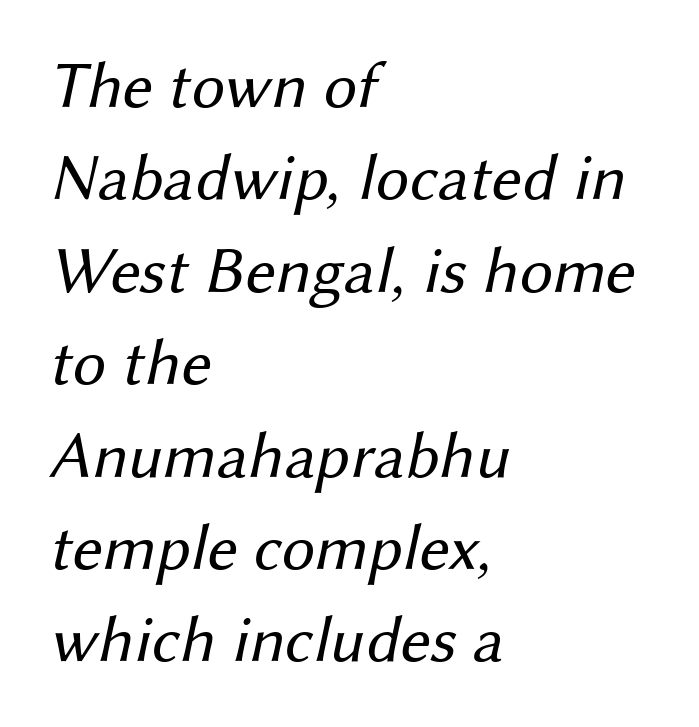
There is no visible air inserted between adjacent glyphs. The passage is arranged the way most books set body copy — flush left. Summary of vertical rhythm: regular, with standard interline spacing. The string is rendered with underlining switched off. The letters advance in unequal steps, a hallmark of proportional type.
